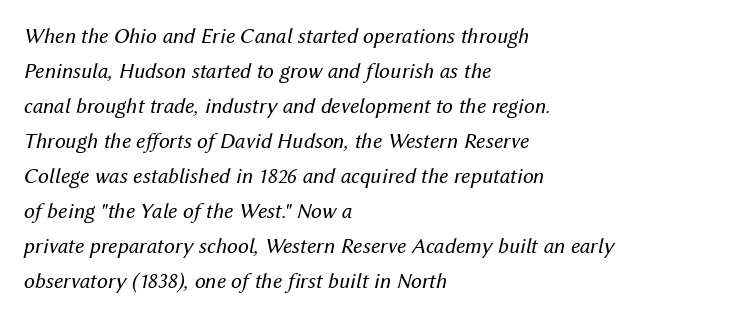
Does the leading feel generous? No, just average. The horizontal fit of the characters is conventional and even. Layout note: lines flush left. An italicized treatment has been applied to the whole sample. The weight tops out at a normal text grade.
